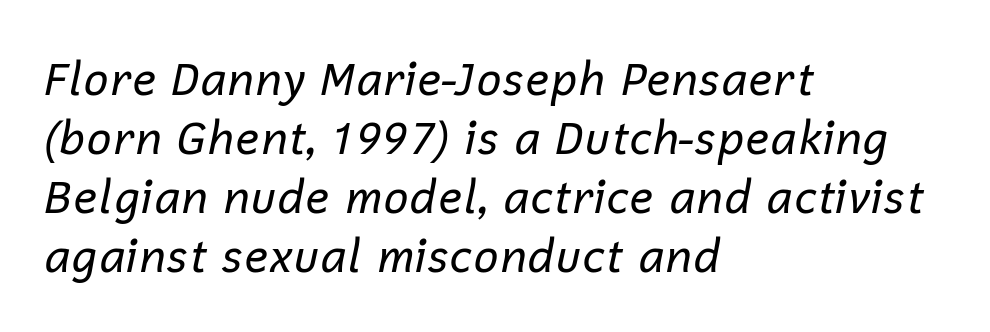
The image shows 45 px regular-weight type, italic (leaning right); set left-aligned, normal line spacing (1.31x), normal letter spacing, not underlined; low stroke contrast and a medium x-height.
